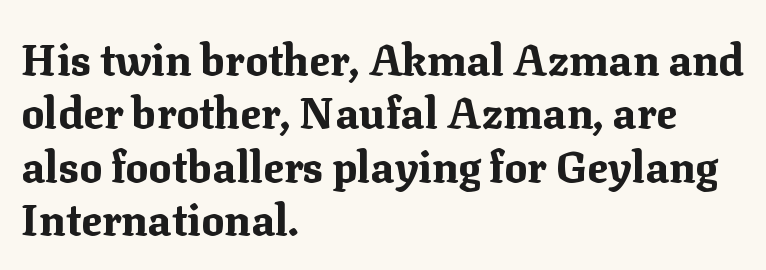
The passage shown is emphatically bold. Small tapered or slab feet sit at the stroke ends, so this counts as serif. Characters follow at the spacing the type designer built in. The face used here is proportionally spaced, like ordinary book or web type. Compared with a centered layout, this one pins lines to the left instead.
